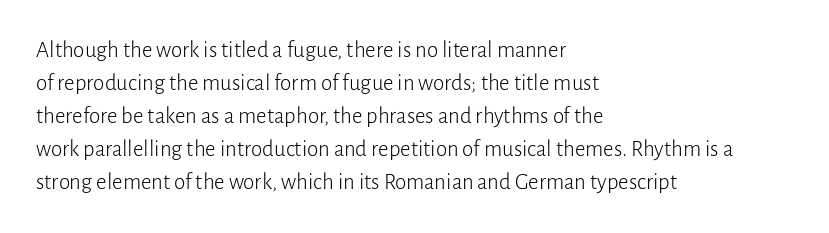
Q: Is the text bold? A: No.
Q: Is the text italic (slanted)? A: No, it is upright.
Q: Is the text underlined? A: No.
Q: How is the paragraph aligned? A: Left-aligned.
Q: Is the spacing between letters normal or unusually wide? A: Normal.
Q: Is the spacing between lines tight, normal or loose? A: Normal.
